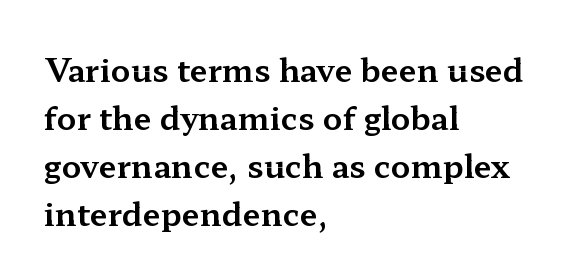
{"serif": "yes", "italic": "no", "width": "wide", "stroke_contrast": "medium", "x_height": "medium", "monospaced": "no", "underline": "no", "align": "left", "line_spacing": "normal", "line_spacing_ratio": 1.5, "letter_spacing": "normal", "letter_spacing_em": 0.0, "glyph_px": 32}
